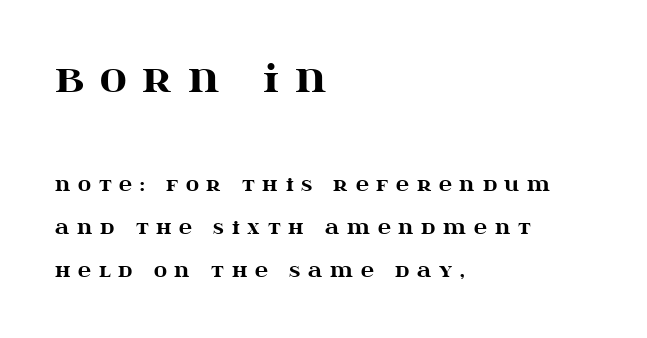
Q: Is the text bold? A: Yes.
Q: Is the text italic (slanted)? A: No, it is upright.
Q: Is the typeface a serif or a sans-serif typeface? A: Serif.
Q: Is the text underlined? A: No.
Q: How is the paragraph aligned? A: Left-aligned.
Q: Is the spacing between letters normal or unusually wide? A: Unusually wide.
Q: Is the spacing between lines tight, normal or loose? A: Loose.
Q: Which block of text is set in a larger size, the first (top) or the second (bottom)? A: The first (top) one.
Q: Width (condensed, normal, or wide)? A: Wide.
Q: Stroke contrast? A: High.
Q: x-height? A: Large.
Q: Monospaced? A: No.
